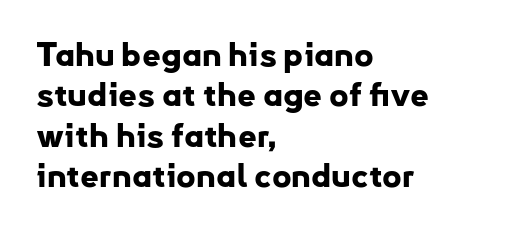
Q: Is the text bold? A: Yes.
Q: Is the text italic (slanted)? A: No, it is upright.
Q: Is the typeface a serif or a sans-serif typeface? A: Sans-serif.
Q: Is the text underlined? A: No.
Q: How is the paragraph aligned? A: Left-aligned.
Q: Is the spacing between letters normal or unusually wide? A: Normal.
Q: Width (condensed, normal, or wide)? A: Normal.
Q: Stroke contrast? A: Low.
Q: x-height? A: Small.
Q: Monospaced? A: No.
